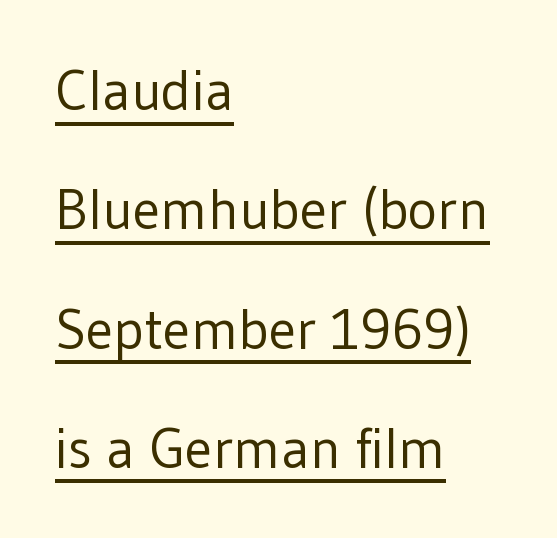
The image shows 56 px regular-weight sans-serif type, upright; set left-aligned, loose line spacing (2.13x), normal letter spacing, underlined; low stroke contrast and a medium x-height.
